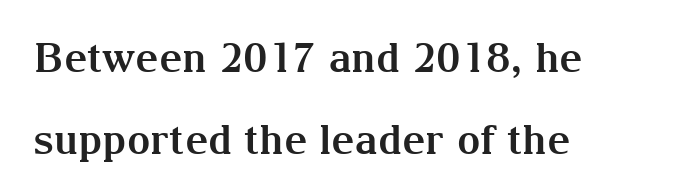
To sum up the face: it has serifs. A dark, heavy texture on the line: the type is bold. Tracking here is standard; glyphs follow each other at the usual distance. The type sits square on the baseline with zero lean. The rendering uses natural spacing where letterforms have individual widths.
